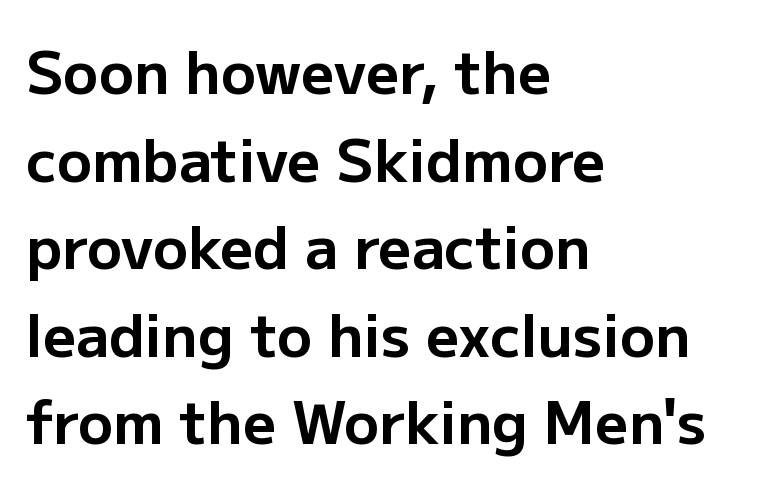
Q: Is the text bold? A: Yes.
Q: Is the text italic (slanted)? A: No, it is upright.
Q: Is the typeface a serif or a sans-serif typeface? A: Sans-serif.
Q: Is the text underlined? A: No.
Q: How is the paragraph aligned? A: Left-aligned.
Q: Is the spacing between letters normal or unusually wide? A: Normal.
Q: Is the spacing between lines tight, normal or loose? A: Normal.
Q: Width (condensed, normal, or wide)? A: Normal.
Q: Stroke contrast? A: Low.
Q: x-height? A: Medium.
Q: Monospaced? A: No.
